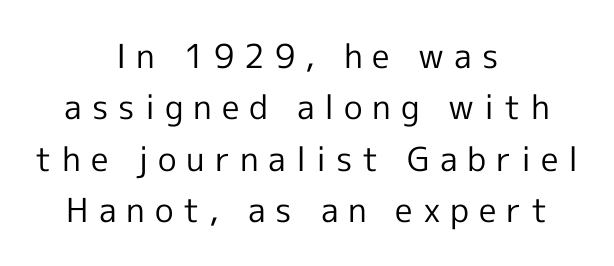
{"serif": "no", "italic": "no", "bold": "no", "weight": "regular", "width": "normal", "x_height": "medium", "monospaced": "no", "underline": "no", "align": "center", "line_spacing": "normal", "line_spacing_ratio": 1.56, "letter_spacing": "wide", "letter_spacing_em": 0.3, "glyph_px": 33}
